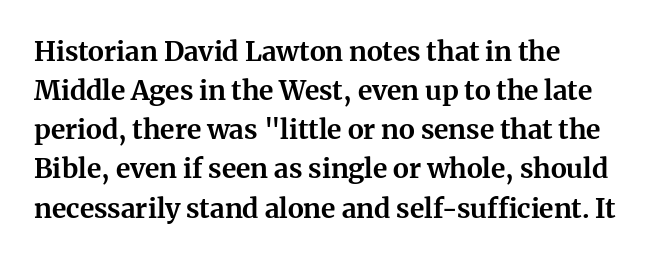
Q: Is the text bold? A: Yes.
Q: Is the text italic (slanted)? A: No, it is upright.
Q: Is the text underlined? A: No.
Q: How is the paragraph aligned? A: Left-aligned.
Q: Is the spacing between letters normal or unusually wide? A: Normal.
Q: Is the spacing between lines tight, normal or loose? A: Normal.
